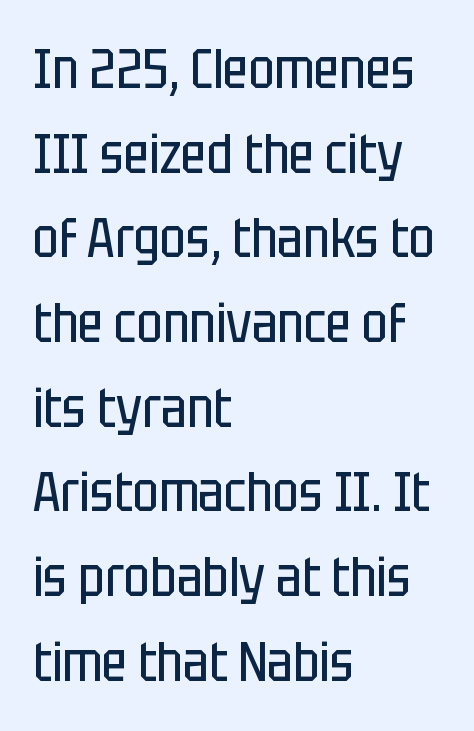
Q: Is the text bold? A: No.
Q: Is the text italic (slanted)? A: No, it is upright.
Q: Is the typeface a serif or a sans-serif typeface? A: Sans-serif.
Q: Is the text underlined? A: No.
Q: How is the paragraph aligned? A: Left-aligned.
Q: Is the spacing between letters normal or unusually wide? A: Normal.
Q: Is the spacing between lines tight, normal or loose? A: Normal.
Q: Width (condensed, normal, or wide)? A: Condensed.
Q: Stroke contrast? A: Low.
Q: x-height? A: Large.
Q: Monospaced? A: No.
